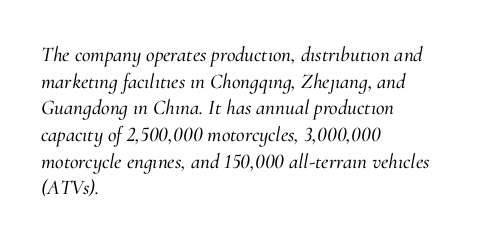
Q: Is the text italic (slanted)? A: Yes, it leans right by about 10 degrees.
Q: Is the text underlined? A: No.
Q: How is the paragraph aligned? A: Left-aligned.
Q: Is the spacing between letters normal or unusually wide? A: Normal.
Q: Is the spacing between lines tight, normal or loose? A: Normal.
